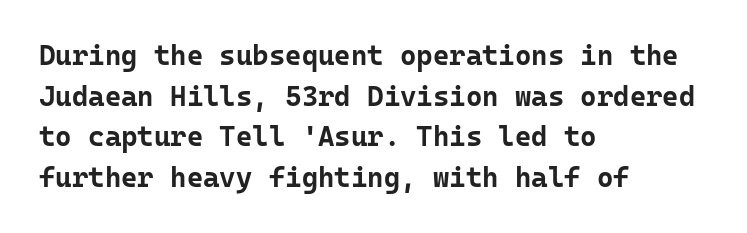
The image shows 28 px bold sans-serif type, upright, monospaced; set left-aligned, normal line spacing (1.45x), normal letter spacing, not underlined; low stroke contrast and a medium x-height.
